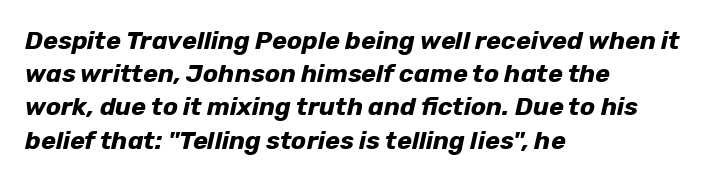
The area under the type is left untouched. Would a proofreader flag this as italicized? Yes. Tracking here is standard; glyphs follow each other at the usual distance. Visually the block forms a straight wall on the left and a jagged coastline on the right. A dark, heavy texture on the line: the type is bold. Evenly set lines give the paragraph a standard silhouette.
